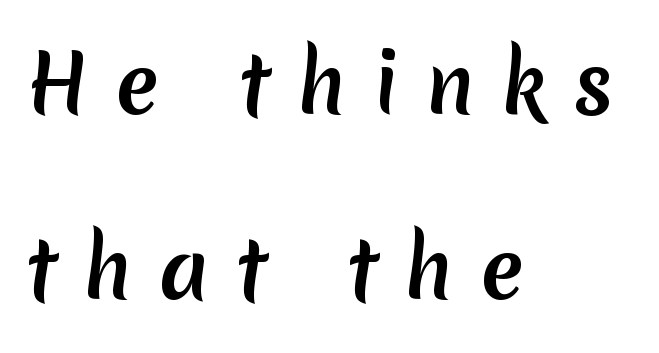
The lines are quadded left. Leading is clearly above the norm, producing a sparse column. The rendering uses natural spacing where letterforms have individual widths. Descenders hang freely into open space. Tracking here is generous; glyphs stand well apart from one another. These lines are composed in type without serifs.
